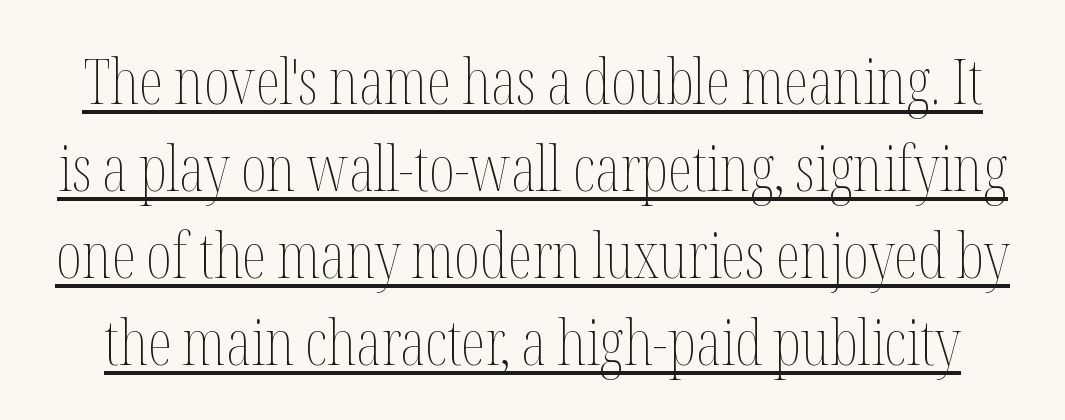
The image shows 63 px thin, condensed type, upright; set normal line spacing (1.38x), normal letter spacing, underlined; medium stroke contrast and a medium x-height.
